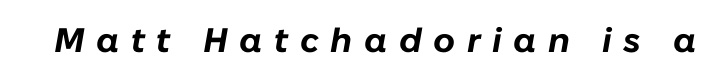
The image shows 34 px bold type, italic (leaning right); set unusually wide letter spacing (+0.34 em), not underlined; low stroke contrast and a medium x-height.
